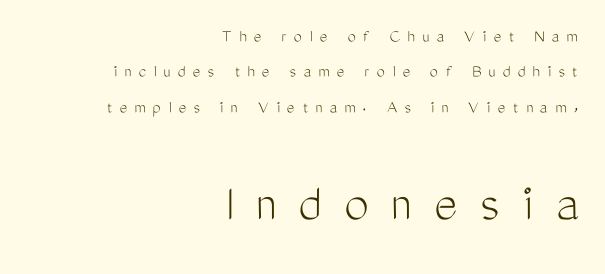
Q: Is the text bold? A: No.
Q: Is the text italic (slanted)? A: No, it is upright.
Q: Is the typeface a serif or a sans-serif typeface? A: Sans-serif.
Q: Is the text underlined? A: No.
Q: How is the paragraph aligned? A: Right-aligned.
Q: Is the spacing between letters normal or unusually wide? A: Unusually wide.
Q: Is the spacing between lines tight, normal or loose? A: Loose.
Q: Which block of text is set in a larger size, the first (top) or the second (bottom)? A: The second (bottom) one.
Q: Width (condensed, normal, or wide)? A: Condensed.
Q: Stroke contrast? A: Medium.
Q: x-height? A: Medium.
Q: Monospaced? A: No.
